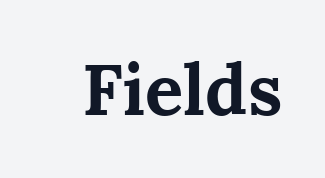
The image shows 71 px bold serif type, upright; set normal letter spacing, not underlined; medium stroke contrast and a medium x-height.
